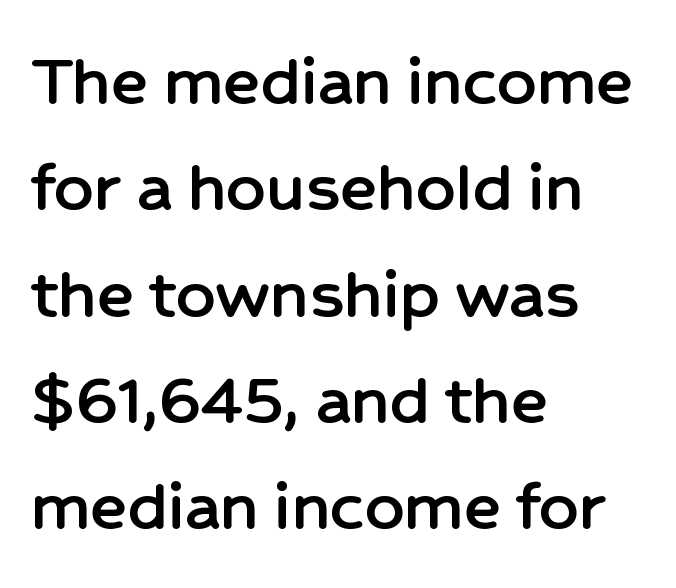
The image shows 77 px sans-serif type, upright; set left-aligned, normal line spacing (1.38x), normal letter spacing, not underlined; low stroke contrast and a medium x-height.
